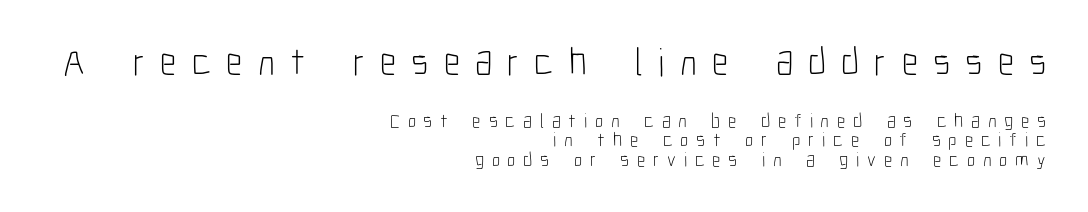
{"serif": "no", "italic": "no", "bold": "no", "weight": "light", "width": "condensed", "stroke_contrast": "low", "x_height": "medium", "monospaced": "no", "underline": "no", "align": "right", "line_spacing": "tight", "line_spacing_ratio": 0.97, "letter_spacing": "wide", "letter_spacing_em": 0.39, "larger_block": "first", "size_ratio": 1.95, "glyph_px": 39}
